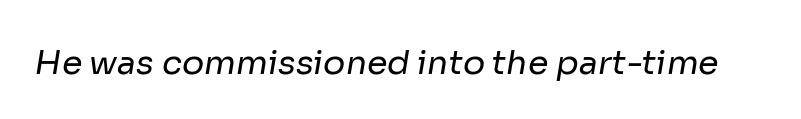
{"serif": "no", "bold": "no", "weight": "regular", "width": "normal", "stroke_contrast": "low", "x_height": "medium", "monospaced": "no", "underline": "no", "letter_spacing": "normal", "letter_spacing_em": 0.0, "glyph_px": 33}
